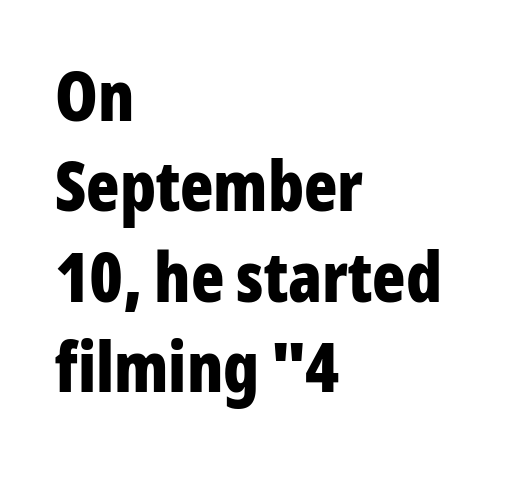
{"serif": "no", "italic": "no", "bold": "yes", "weight": "bold", "width": "condensed", "stroke_contrast": "low", "x_height": "medium", "monospaced": "no", "underline": "no", "align": "left", "line_spacing": "normal", "line_spacing_ratio": 1.31, "letter_spacing": "normal", "letter_spacing_em": 0.0, "glyph_px": 69}
